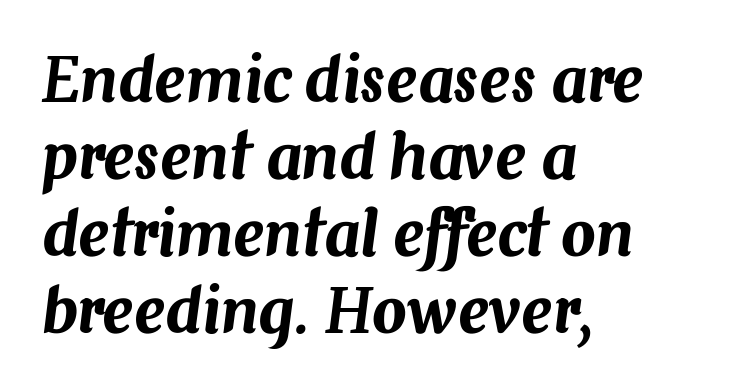
Yep, that's italic — everything's leaning. Is the block centered? No — it sits flush against the left margin. The rendering uses a moderate line-height, typical for paragraphs. Words float on clear page, feet unadorned.
